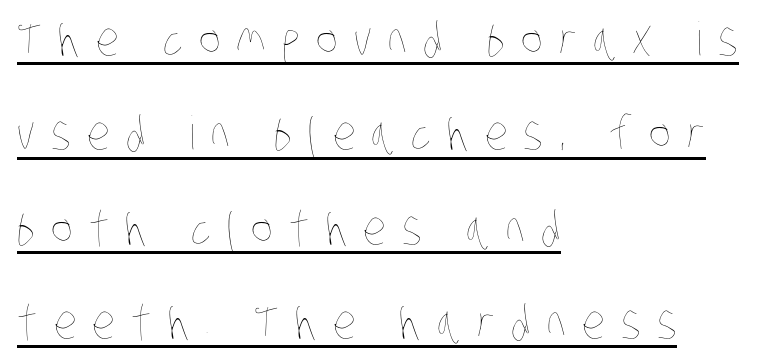
{"bold": "no", "weight": "thin", "width": "condensed", "stroke_contrast": "low", "x_height": "large", "monospaced": "no", "underline": "yes", "align": "left", "line_spacing": "loose", "line_spacing_ratio": 2.05, "letter_spacing": "wide", "letter_spacing_em": 0.35, "glyph_px": 46}
